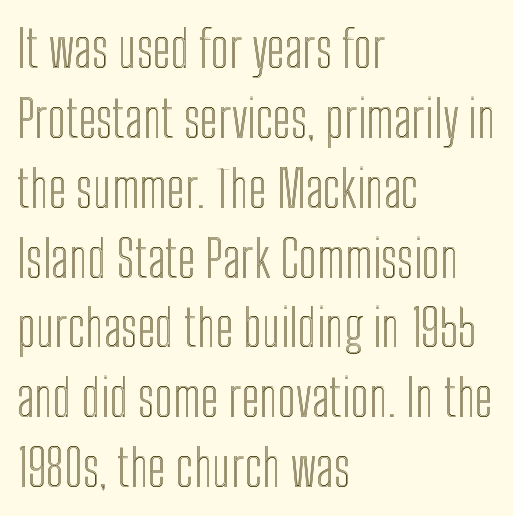
Looks like regular typesetting: each glyph gets only the width it needs. In terms of posture, this sample is upright. Regular leading. One-word summary of the alignment: left. Each word holds together tightly as a unit, with standard inter-letter gaps.
